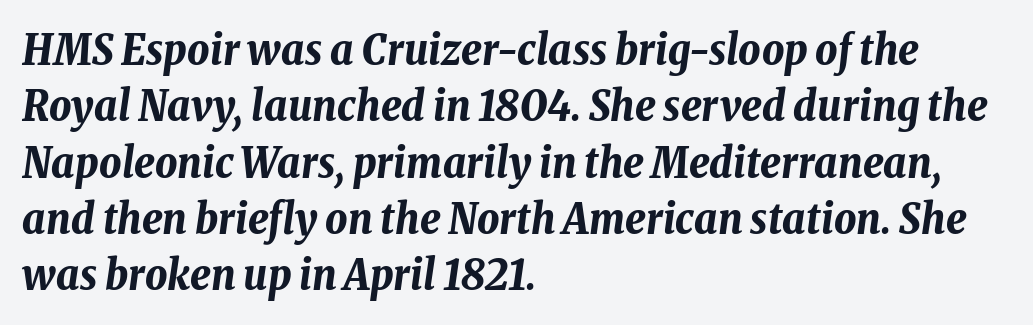
The image shows 43 px bold, condensed type, italic (leaning right); set left-aligned, normal line spacing (1.31x), normal letter spacing, not underlined; low stroke contrast and a medium x-height.
